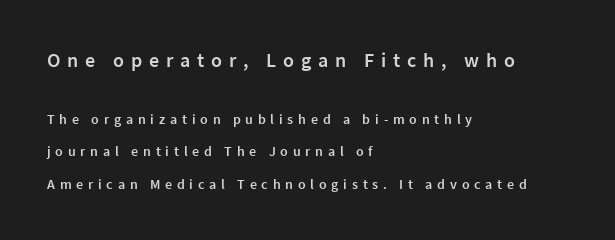
Q: Is the text bold? A: Semi-bold.
Q: Is the text italic (slanted)? A: No, it is upright.
Q: Is the text underlined? A: No.
Q: How is the paragraph aligned? A: Left-aligned.
Q: Is the spacing between letters normal or unusually wide? A: Unusually wide.
Q: Is the spacing between lines tight, normal or loose? A: Loose.
Q: Which block of text is set in a larger size, the first (top) or the second (bottom)? A: The first (top) one.
